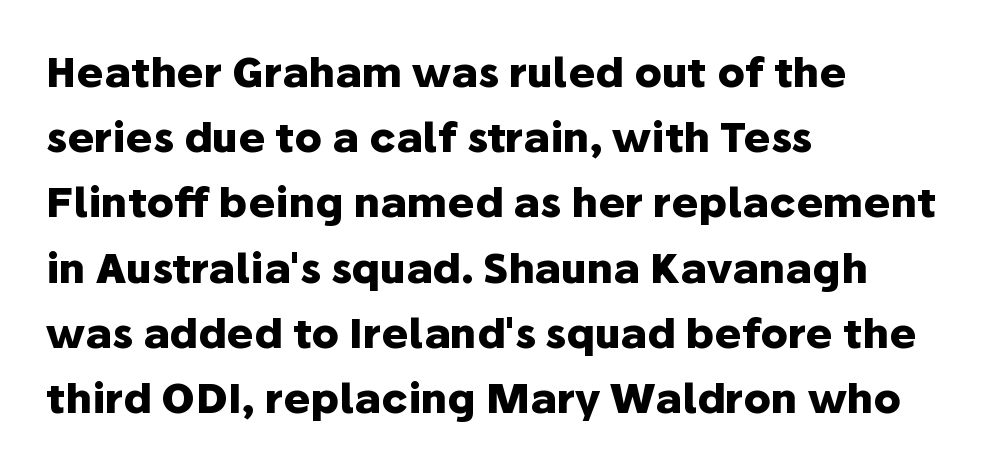
The image shows 41 px heavy sans-serif type, upright; set left-aligned, normal line spacing (1.59x), normal letter spacing, not underlined; low stroke contrast and a medium x-height.
